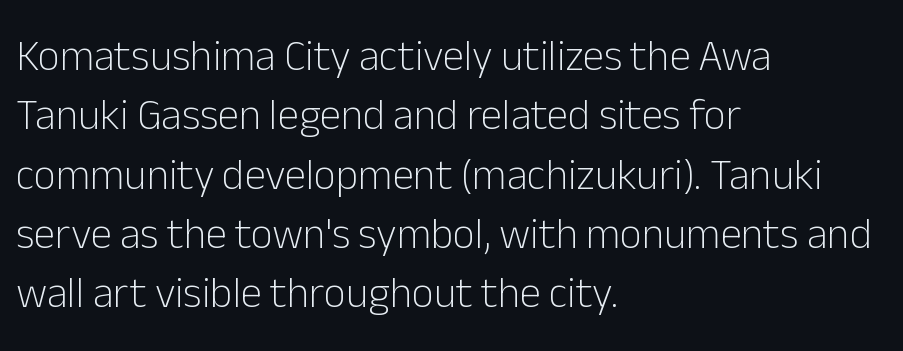
Compared with a centered layout, this one pins lines to the left instead. Baseline-to-baseline distance is the conventional proportion of letter height. Look at the tracking — it's just the regular setting, nothing added. Serifs: no, the terminals of the letterforms are clean.
